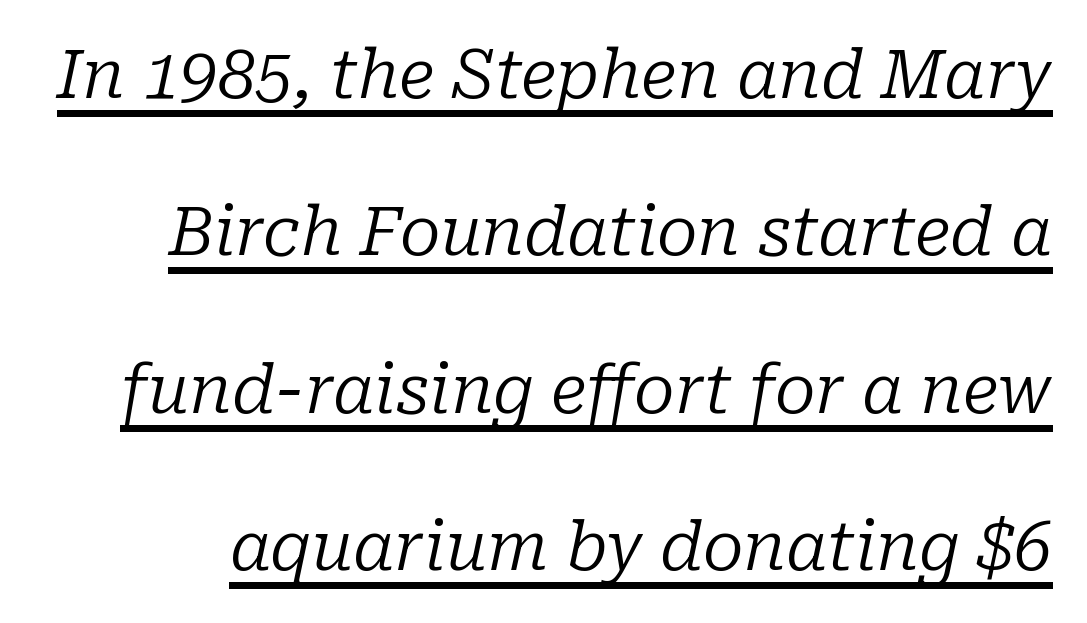
{"serif": "yes", "italic": "yes", "lean": "right", "slant_degrees": 10, "bold": "no", "weight": "regular", "width": "normal", "stroke_contrast": "low", "x_height": "medium", "monospaced": "no", "underline": "yes", "line_spacing": "loose", "line_spacing_ratio": 2.35, "letter_spacing": "normal", "letter_spacing_em": 0.0, "glyph_px": 67}
